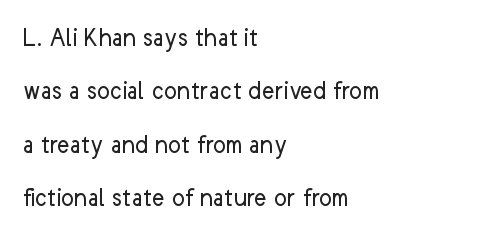
{"italic": "no", "bold": "no", "underline": "no", "align": "left", "line_spacing": "loose", "line_spacing_ratio": 1.98, "letter_spacing": "normal", "letter_spacing_em": 0.0, "glyph_px": 27}
